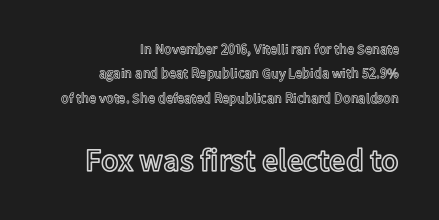
Q: Is the text italic (slanted)? A: No, it is upright.
Q: Is the text underlined? A: No.
Q: How is the paragraph aligned? A: Right-aligned.
Q: Is the spacing between letters normal or unusually wide? A: Normal.
Q: Which block of text is set in a larger size, the first (top) or the second (bottom)? A: The second (bottom) one.
Q: Width (condensed, normal, or wide)? A: Normal.
Q: x-height? A: Medium.
Q: Monospaced? A: No.
